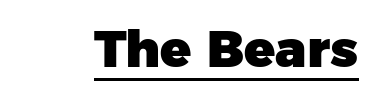
Serifs: no, the terminals of the letterforms are clean. On the weight axis this lands at bold, roughly 700. Short note: letters normally spaced. Looks like regular typesetting: each glyph gets only the width it needs. These characters rest on top of a visible drawn line.
